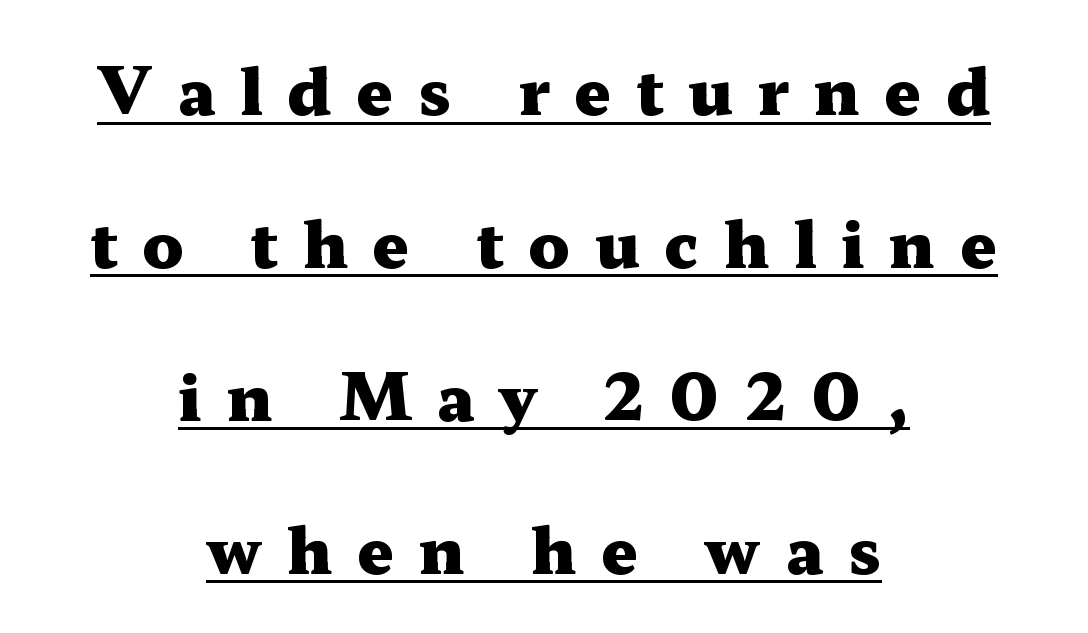
You could not count columns in this text — the font is proportionally spaced. Underlined type. The text block is weighted toward neither margin, spreading evenly from the middle. What stands out about the letter spacing? Its width — letters are far apart. Observe the serifs anchoring each vertical stroke in this sample. Line spacing here is loose.
